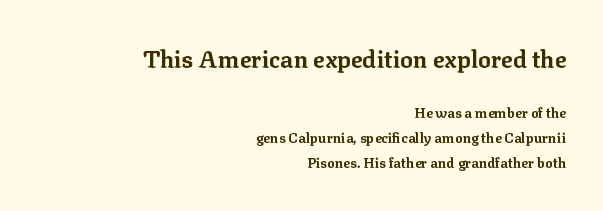
Ascenders rise straight up at ninety degrees. The font is running at its bold setting. You get the large type first, then a drop to smaller type. Typeset ragged left — the right edge is the straight one. Underline: absent.
